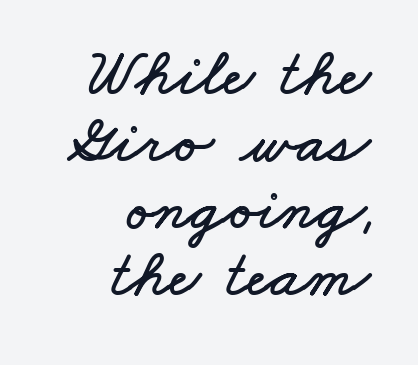
The image shows 67 px wide type; set right-aligned, tight line spacing (1.0x), normal letter spacing, not underlined; low stroke contrast and a small x-height.
